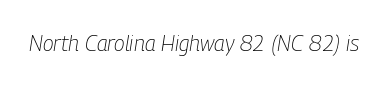
Q: Is the text bold? A: No.
Q: Is the text italic (slanted)? A: Yes, it leans right by about 9 degrees.
Q: Is the text underlined? A: No.
Q: Is the spacing between letters normal or unusually wide? A: Normal.
